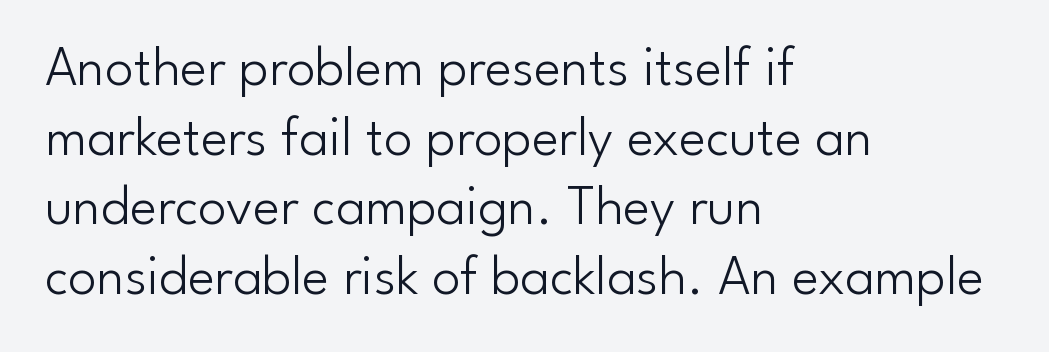
The image shows 57 px light sans-serif type, upright; set left-aligned, line spacing 1.22x, normal letter spacing, not underlined; low stroke contrast and a small x-height.
